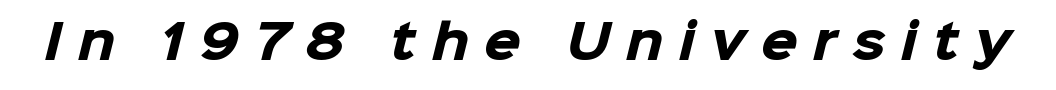
Notice how thick the strokes are: this is what a full bold looks like. The letters are spread apart with noticeably loose tracking. Descenders hang freely into open space. A sans-serif font was chosen for this passage. Each letter keeps its own natural width here, so spacing adapts to shape.
